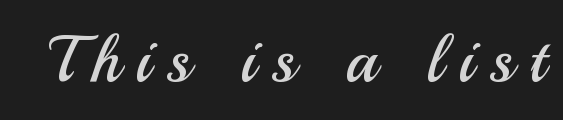
Weight: not bold — regular or lighter. Nope, no serifs anywhere on these letters. The letterforms stand isolated, each surrounded by extra space. Has an underline been added? It has not.
